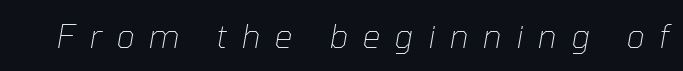
Letter spacing: wide. No chunkiness to these letters — they're not bold. Character widths vary here, with narrow letters taking less room than wide ones. Quick note: italic. Descenders hang freely into open space.
